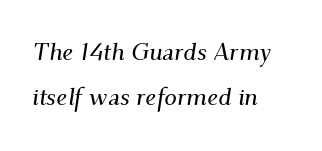
The text carries the slant typical of an italic or oblique font. Caption: multi-line text, flush left, ragged right. Nothing unusual about the tracking: characters are spaced as the font intends. The foot of each line stays bare and open.
